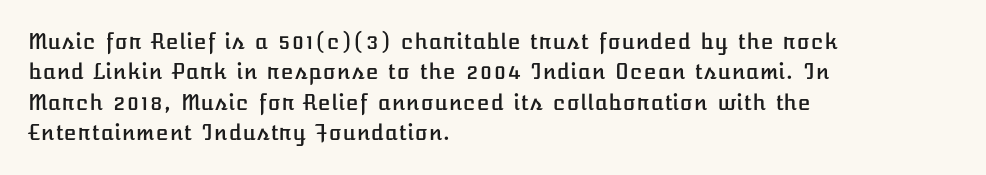
{"italic": "no", "underline": "no", "align": "left", "line_spacing": "normal", "line_spacing_ratio": 1.45, "letter_spacing": "normal", "letter_spacing_em": 0.0, "glyph_px": 21}
